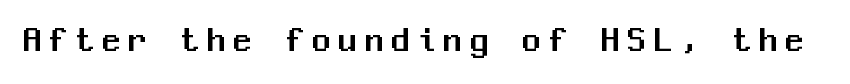
{"serif": "no", "italic": "no", "width": "normal", "stroke_contrast": "medium", "x_height": "medium", "monospaced": "yes", "underline": "no", "letter_spacing": "wide", "letter_spacing_em": 0.23, "glyph_px": 36}
